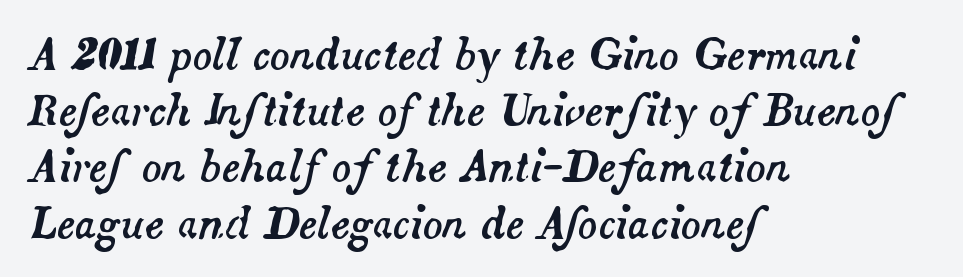
{"italic": "yes", "lean": "right", "slant_degrees": 14, "width": "normal", "stroke_contrast": "medium", "x_height": "small", "monospaced": "no", "underline": "no", "align": "left", "line_spacing": "normal", "line_spacing_ratio": 1.37, "letter_spacing": "normal", "letter_spacing_em": 0.0, "glyph_px": 41}
